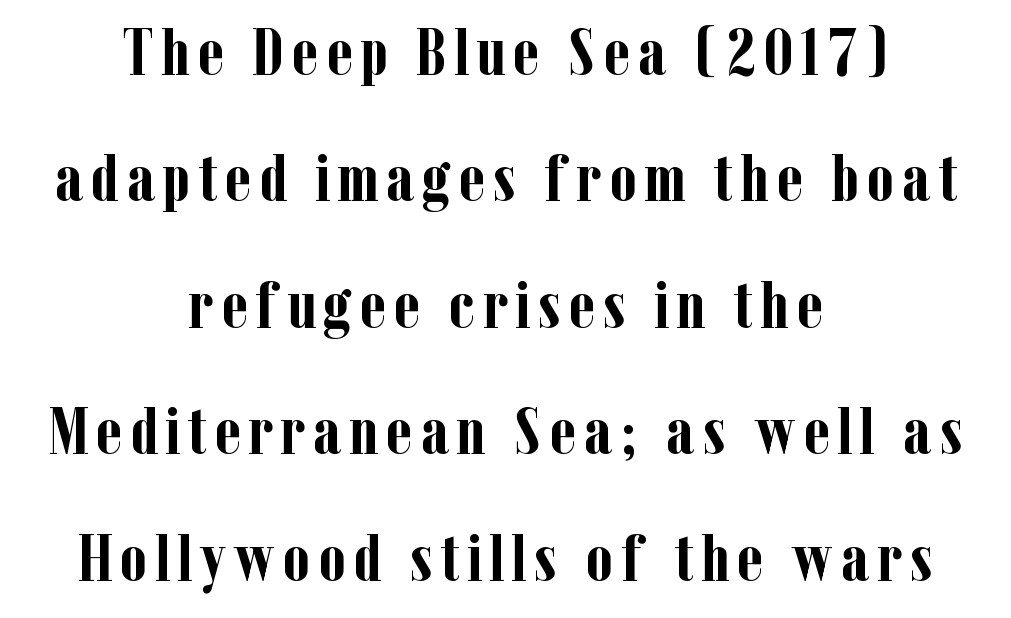
The baseline area is clear. Is this a fixed-width face? No — the glyphs have proportional, varying widths. The font's upright variant was chosen for this text. Each letter's strokes conclude with small projecting serifs. The typesetter chose a symmetrical, centered arrangement here.
